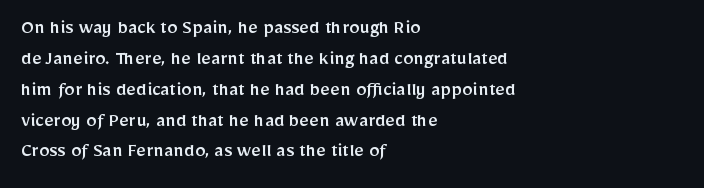
{"italic": "no", "underline": "no", "align": "left", "line_spacing": "normal", "line_spacing_ratio": 1.47, "letter_spacing": "normal", "letter_spacing_em": 0.0, "glyph_px": 21}
